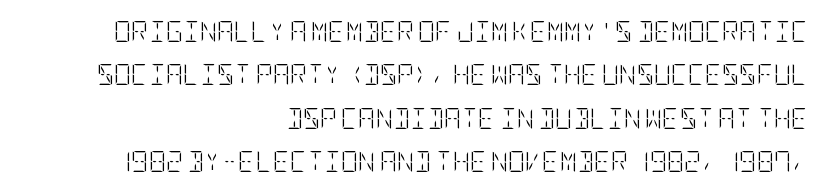
{"italic": "no", "bold": "no", "underline": "no", "align": "right", "line_spacing": "loose", "line_spacing_ratio": 2.07, "letter_spacing": "normal", "letter_spacing_em": 0.0, "glyph_px": 21}
